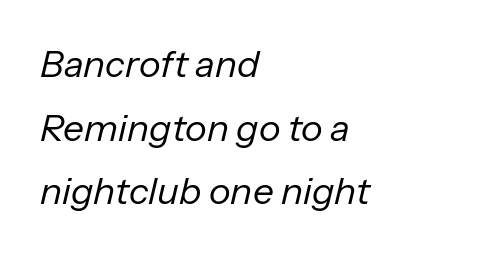
The image shows 37 px regular-weight type, italic (leaning right); set left-aligned, line spacing 1.72x, normal letter spacing, not underlined; low stroke contrast and a medium x-height.
